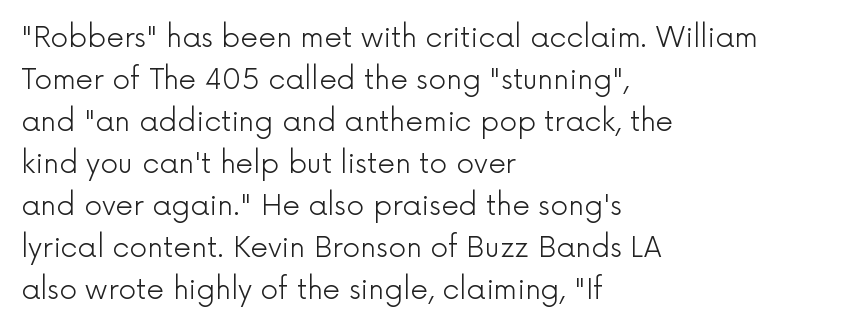
Q: Is the text bold? A: No.
Q: Is the text italic (slanted)? A: No, it is upright.
Q: Is the typeface a serif or a sans-serif typeface? A: Sans-serif.
Q: Is the text underlined? A: No.
Q: How is the paragraph aligned? A: Left-aligned.
Q: Is the spacing between letters normal or unusually wide? A: Normal.
Q: Is the spacing between lines tight, normal or loose? A: Normal.
Q: Width (condensed, normal, or wide)? A: Normal.
Q: x-height? A: Medium.
Q: Monospaced? A: No.
